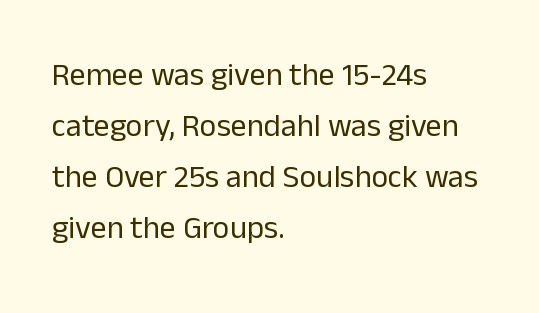
A bare baseline throughout the passage. The glyphs in this specimen are sans serif. The font sits on the lighter half of the weight spectrum, regular included. Rendered with straight, roman letterforms. Character widths vary here, with narrow letters taking less room than wide ones.
